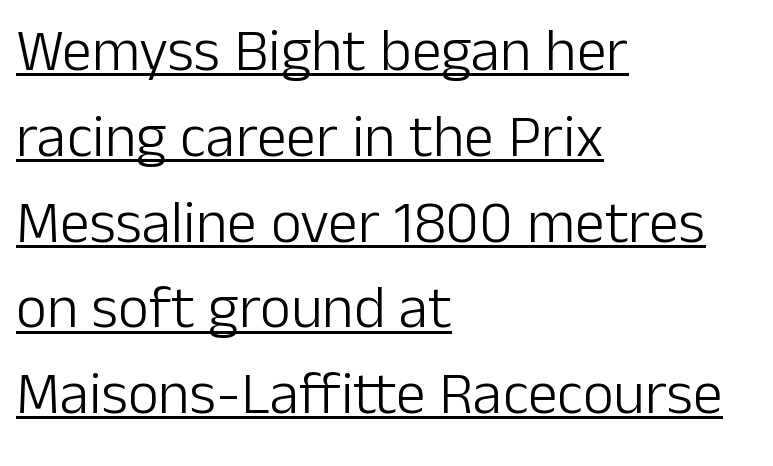
The image shows 60 px light sans-serif type, upright; set left-aligned, normal line spacing (1.43x), normal letter spacing, underlined; low stroke contrast and a medium x-height.
